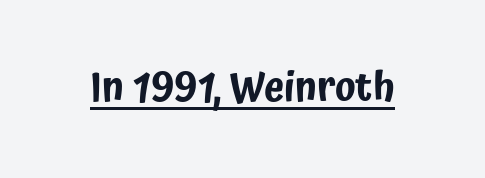
Q: Is the text italic (slanted)? A: No, it is upright.
Q: Is the typeface a serif or a sans-serif typeface? A: Sans-serif.
Q: Is the text underlined? A: Yes.
Q: Is the spacing between letters normal or unusually wide? A: Normal.
Q: Width (condensed, normal, or wide)? A: Condensed.
Q: Stroke contrast? A: Low.
Q: x-height? A: Medium.
Q: Monospaced? A: No.
